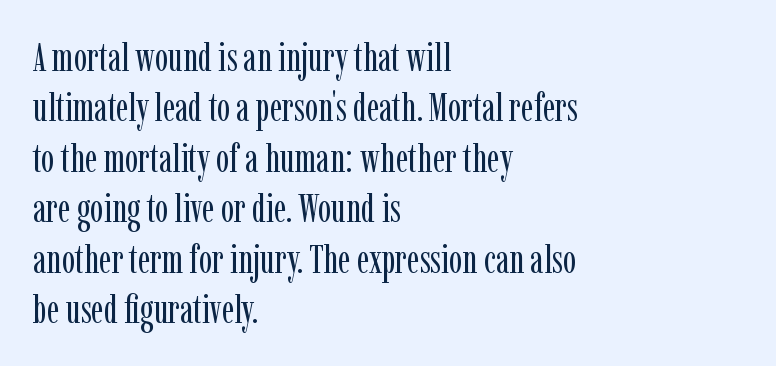
The image shows 40 px regular-weight, condensed serif type, upright; set left-aligned, normal line spacing (1.26x), normal letter spacing, not underlined; low stroke contrast and a medium x-height.
